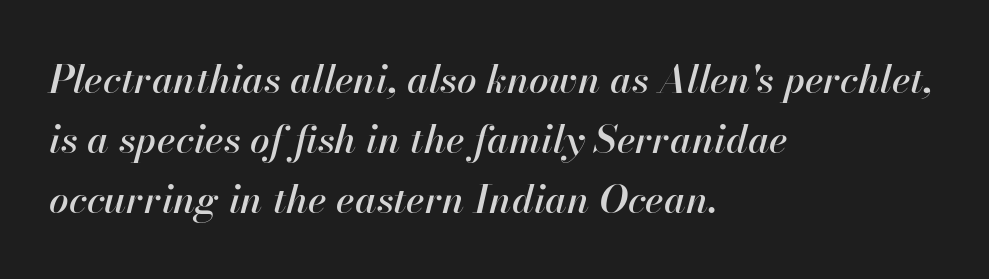
{"italic": "yes", "lean": "right", "slant_degrees": 13, "width": "normal", "stroke_contrast": "high", "x_height": "small", "monospaced": "no", "underline": "no", "align": "left", "line_spacing": "normal", "line_spacing_ratio": 1.54, "letter_spacing": "normal", "letter_spacing_em": 0.0, "glyph_px": 39}
